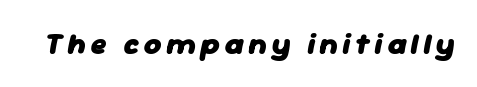
Q: Is the text bold? A: Yes.
Q: Is the text italic (slanted)? A: Yes, it leans right by about 11 degrees.
Q: Is the text underlined? A: No.
Q: Width (condensed, normal, or wide)? A: Normal.
Q: Stroke contrast? A: Low.
Q: x-height? A: Medium.
Q: Monospaced? A: No.
